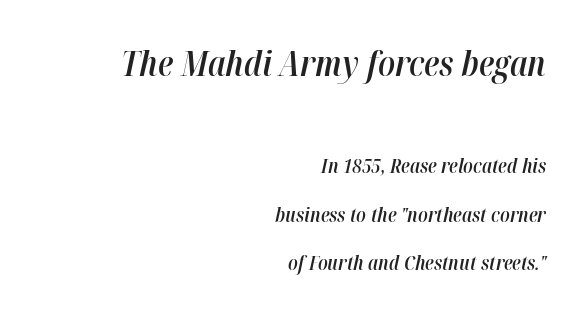
Q: Is the text bold? A: Semi-bold.
Q: Is the text italic (slanted)? A: Yes, it leans right by about 12 degrees.
Q: Is the text underlined? A: No.
Q: How is the paragraph aligned? A: Right-aligned.
Q: Is the spacing between letters normal or unusually wide? A: Normal.
Q: Is the spacing between lines tight, normal or loose? A: Loose.
Q: Which block of text is set in a larger size, the first (top) or the second (bottom)? A: The first (top) one.
Q: Width (condensed, normal, or wide)? A: Condensed.
Q: Stroke contrast? A: High.
Q: x-height? A: Medium.
Q: Monospaced? A: No.
